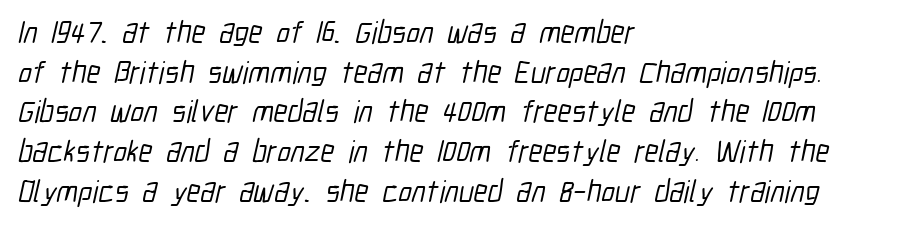
{"serif": "no", "width": "condensed", "stroke_contrast": "low", "x_height": "medium", "monospaced": "no", "underline": "no", "align": "left", "line_spacing": "normal", "line_spacing_ratio": 1.28, "letter_spacing": "normal", "letter_spacing_em": 0.0, "glyph_px": 31}
